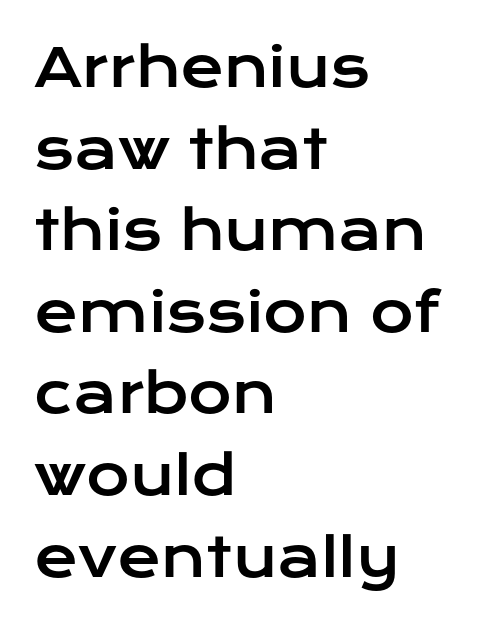
{"serif": "no", "italic": "no", "width": "wide", "stroke_contrast": "low", "x_height": "medium", "monospaced": "no", "underline": "no", "align": "left", "line_spacing": "normal", "line_spacing_ratio": 1.54, "letter_spacing": "normal", "letter_spacing_em": 0.0, "glyph_px": 53}
